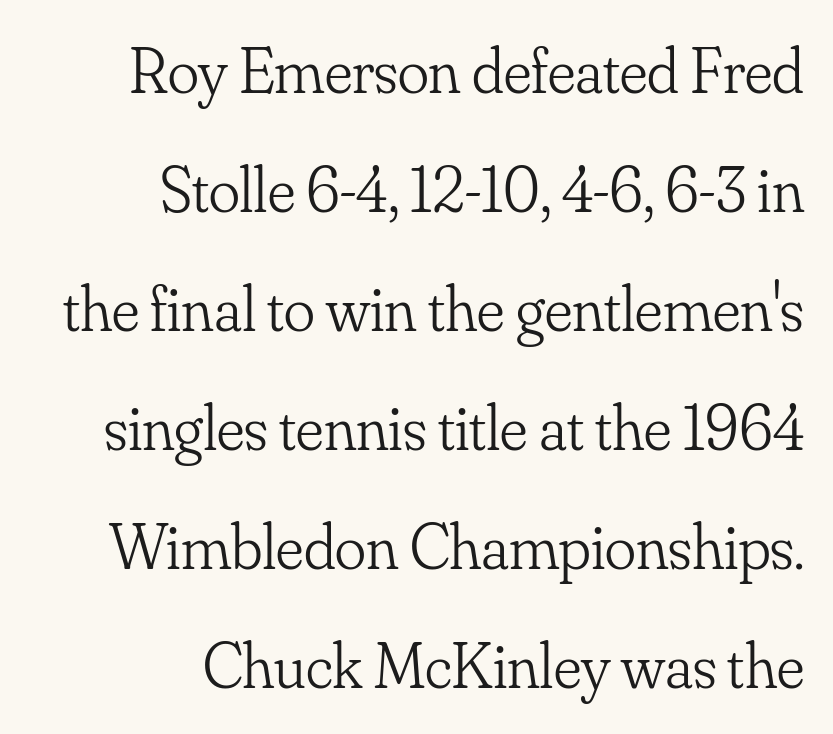
Q: Is the text bold? A: No.
Q: Is the text italic (slanted)? A: No, it is upright.
Q: Is the typeface a serif or a sans-serif typeface? A: Serif.
Q: Is the text underlined? A: No.
Q: How is the paragraph aligned? A: Right-aligned.
Q: Is the spacing between letters normal or unusually wide? A: Normal.
Q: Width (condensed, normal, or wide)? A: Normal.
Q: Stroke contrast? A: Low.
Q: x-height? A: Small.
Q: Monospaced? A: No.
